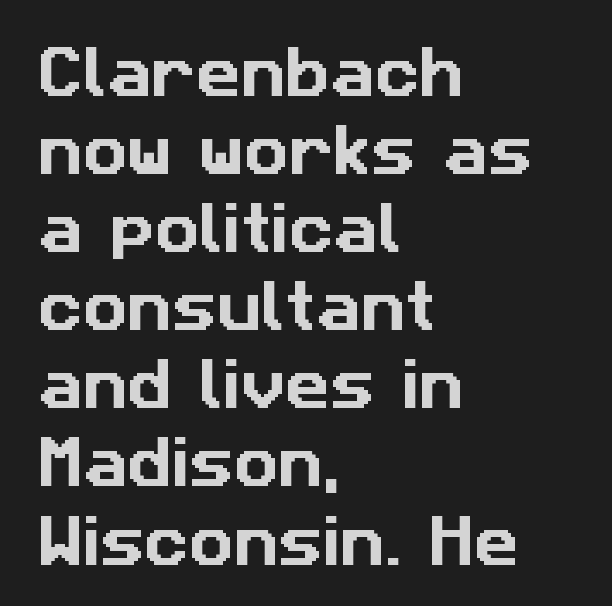
Q: Is the typeface a serif or a sans-serif typeface? A: Sans-serif.
Q: Is the text underlined? A: No.
Q: How is the paragraph aligned? A: Left-aligned.
Q: Is the spacing between letters normal or unusually wide? A: Normal.
Q: Is the spacing between lines tight, normal or loose? A: Normal.
Q: Width (condensed, normal, or wide)? A: Normal.
Q: Stroke contrast? A: Low.
Q: x-height? A: Medium.
Q: Monospaced? A: No.
